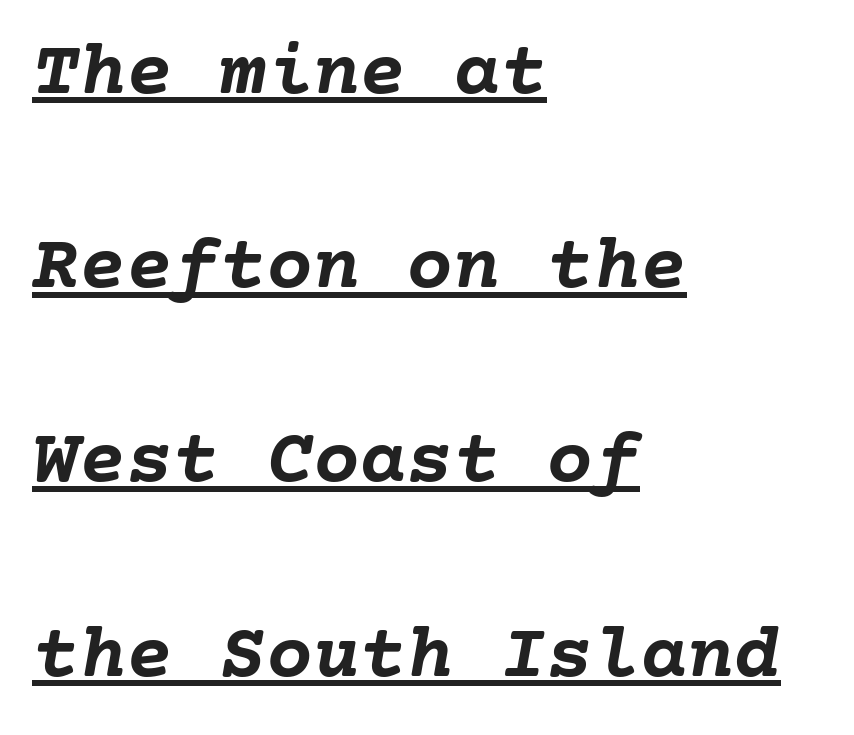
Q: Is the text bold? A: Yes.
Q: Is the text italic (slanted)? A: Yes, it leans right by about 10 degrees.
Q: Is the text underlined? A: Yes.
Q: How is the paragraph aligned? A: Left-aligned.
Q: Is the spacing between letters normal or unusually wide? A: Normal.
Q: Is the spacing between lines tight, normal or loose? A: Loose.
Q: Width (condensed, normal, or wide)? A: Normal.
Q: Stroke contrast? A: Low.
Q: x-height? A: Medium.
